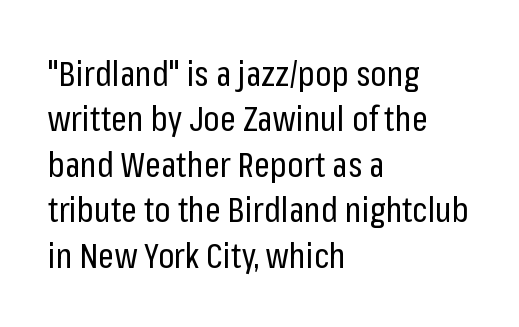
Font category for this specimen: sans-serif. Reading down the column, the eye jumps a familiar distance to each next line. Horizontal alignment here is leftward, the default for most running prose. These lines are rendered in a variable-pitch font. Rule under the text: the space is simply empty. The lettering holds an erect, upright posture throughout.
